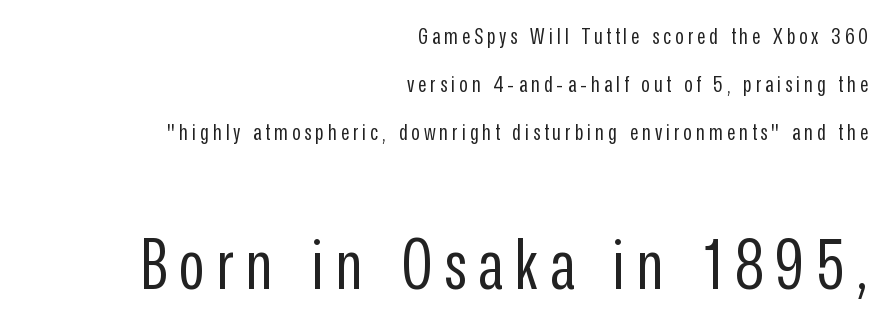
Q: Is the text bold? A: No.
Q: Is the text italic (slanted)? A: No, it is upright.
Q: Is the typeface a serif or a sans-serif typeface? A: Sans-serif.
Q: Is the text underlined? A: No.
Q: How is the paragraph aligned? A: Right-aligned.
Q: Is the spacing between lines tight, normal or loose? A: Loose.
Q: Which block of text is set in a larger size, the first (top) or the second (bottom)? A: The second (bottom) one.
Q: Width (condensed, normal, or wide)? A: Condensed.
Q: Stroke contrast? A: Low.
Q: x-height? A: Medium.
Q: Monospaced? A: No.
